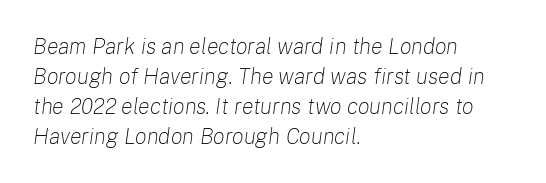
{"italic": "yes", "lean": "right", "slant_degrees": 8, "bold": "no", "underline": "no", "align": "left", "line_spacing": "normal", "line_spacing_ratio": 1.37, "letter_spacing": "normal", "letter_spacing_em": 0.0, "glyph_px": 22}
